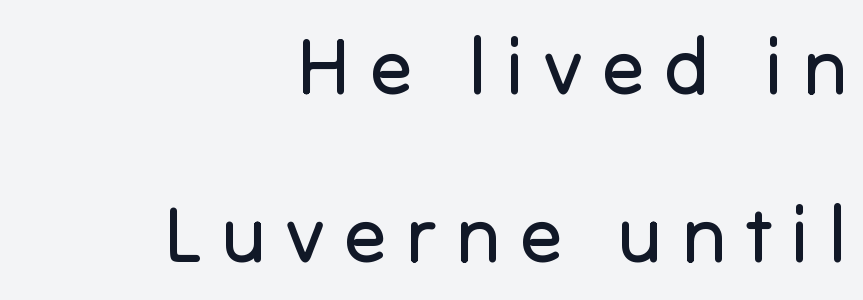
Nope, no serifs anywhere on these letters. Character widths vary here, with narrow letters taking less room than wide ones. The rag falls on the left side of this text block. Honestly, there is no underline to notice here at all. This is roman type, the default non-slanted kind.
